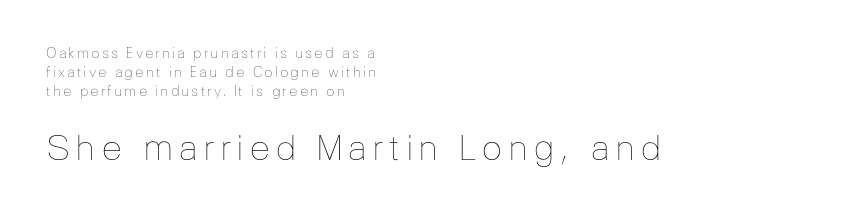
The image shows 35 px thin type, upright; set left-aligned, normal line spacing (1.37x), not underlined; the second (bottom) block is 2.5x larger; low stroke contrast and a medium x-height.
